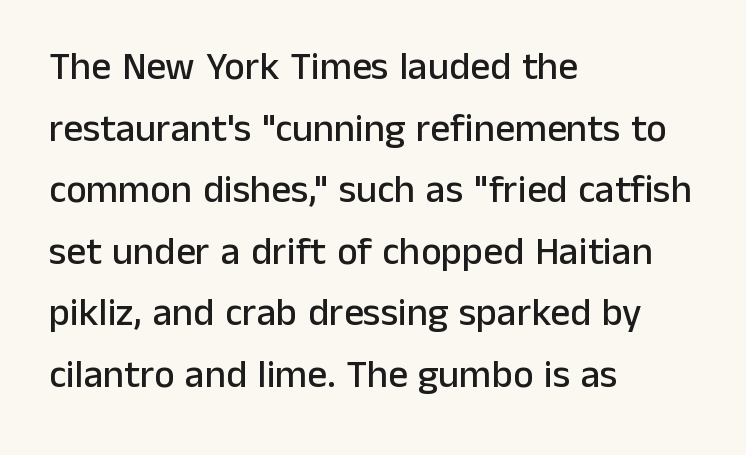
Q: Is the text italic (slanted)? A: No, it is upright.
Q: Is the typeface a serif or a sans-serif typeface? A: Sans-serif.
Q: Is the text underlined? A: No.
Q: How is the paragraph aligned? A: Left-aligned.
Q: Is the spacing between letters normal or unusually wide? A: Normal.
Q: Is the spacing between lines tight, normal or loose? A: Normal.
Q: Width (condensed, normal, or wide)? A: Normal.
Q: Stroke contrast? A: Low.
Q: x-height? A: Medium.
Q: Monospaced? A: No.
